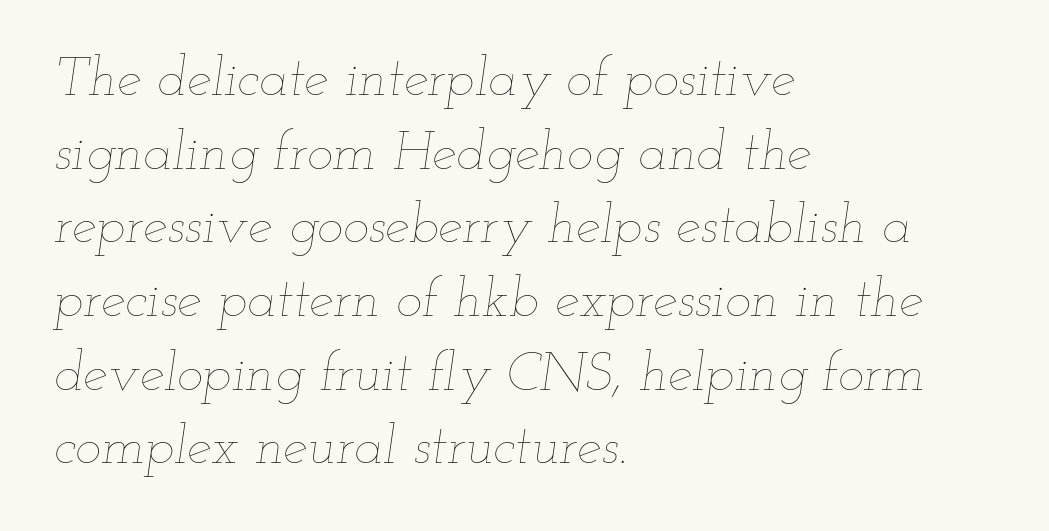
{"italic": "yes", "lean": "right", "slant_degrees": 12, "bold": "no", "weight": "thin", "width": "wide", "stroke_contrast": "low", "x_height": "small", "monospaced": "no", "underline": "no", "align": "left", "line_spacing": "normal", "line_spacing_ratio": 1.34, "letter_spacing": "normal", "letter_spacing_em": 0.0, "glyph_px": 55}
